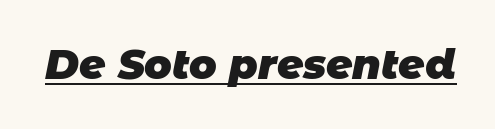
The image shows 41 px heavy sans-serif type; set normal letter spacing, underlined; low stroke contrast and a large x-height.
